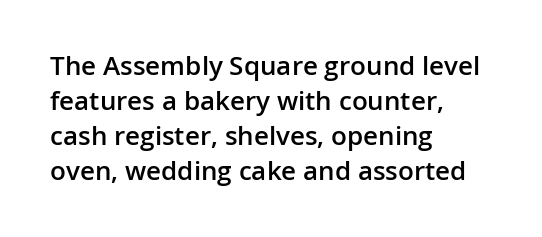
{"italic": "no", "bold": "semi", "underline": "no", "align": "left", "line_spacing": "normal", "line_spacing_ratio": 1.34, "letter_spacing": "normal", "letter_spacing_em": 0.0, "glyph_px": 26}
